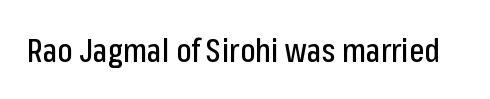
The image shows 32 px condensed sans-serif type, upright; set normal letter spacing, not underlined; low stroke contrast and a medium x-height.
